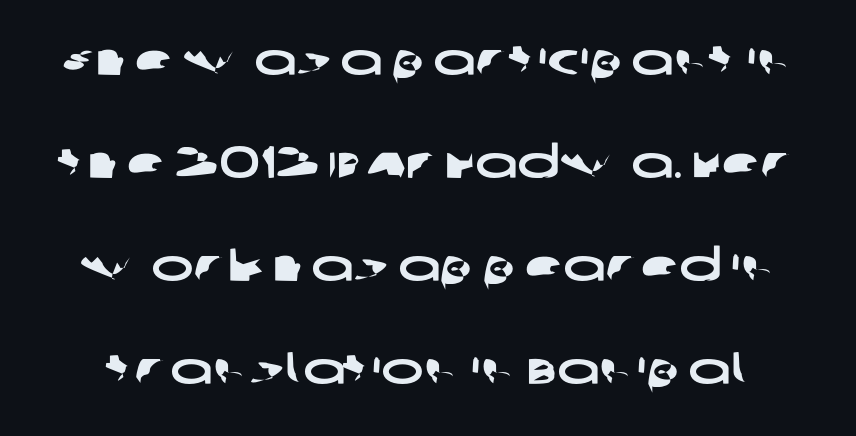
{"serif": "no", "width": "wide", "stroke_contrast": "low", "x_height": "large", "monospaced": "no", "underline": "no", "line_spacing": "loose", "line_spacing_ratio": 2.29, "letter_spacing": "normal", "letter_spacing_em": 0.0, "glyph_px": 45}
